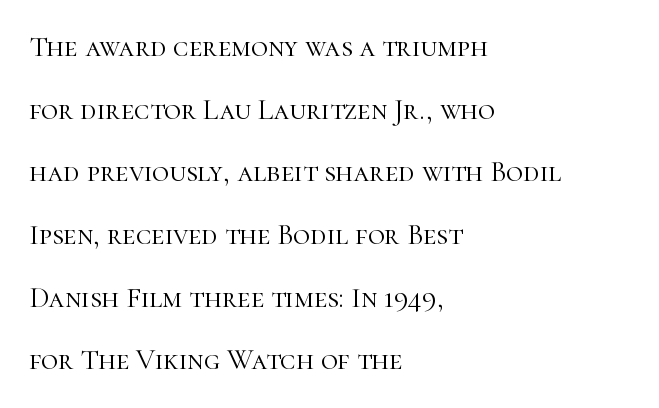
Beneath every word, the page is bare. Unlike a clean sans, this face finishes its strokes with serifs. Caption: face not bold, strokes unweighted. Teacher's note: observe the even left margin — that is flush-left alignment.
